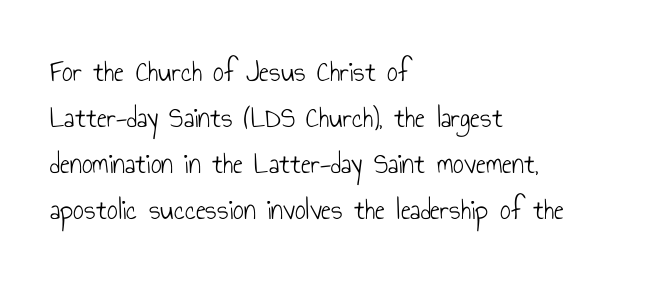
Q: Is the text bold? A: No.
Q: Is the text italic (slanted)? A: No, it is upright.
Q: Is the typeface a serif or a sans-serif typeface? A: Sans-serif.
Q: Is the text underlined? A: No.
Q: How is the paragraph aligned? A: Left-aligned.
Q: Is the spacing between letters normal or unusually wide? A: Normal.
Q: Is the spacing between lines tight, normal or loose? A: Normal.
Q: Width (condensed, normal, or wide)? A: Condensed.
Q: Stroke contrast? A: Low.
Q: x-height? A: Small.
Q: Monospaced? A: No.
